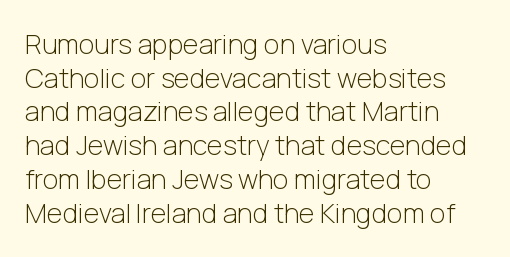
Q: Is the text bold? A: No.
Q: Is the text italic (slanted)? A: No, it is upright.
Q: Is the text underlined? A: No.
Q: How is the paragraph aligned? A: Left-aligned.
Q: Is the spacing between letters normal or unusually wide? A: Normal.
Q: Is the spacing between lines tight, normal or loose? A: Normal.
